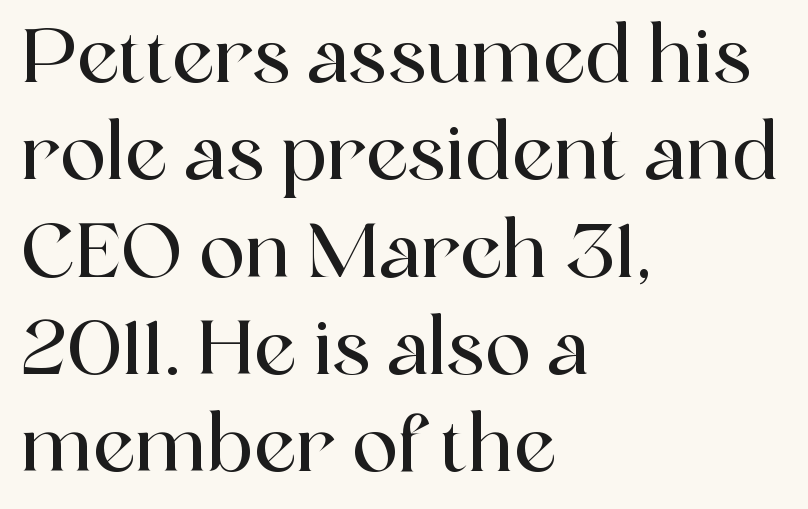
Q: Is the text italic (slanted)? A: No, it is upright.
Q: Is the typeface a serif or a sans-serif typeface? A: Serif.
Q: Is the text underlined? A: No.
Q: How is the paragraph aligned? A: Left-aligned.
Q: Is the spacing between letters normal or unusually wide? A: Normal.
Q: Is the spacing between lines tight, normal or loose? A: Normal.
Q: Width (condensed, normal, or wide)? A: Normal.
Q: x-height? A: Medium.
Q: Monospaced? A: No.
